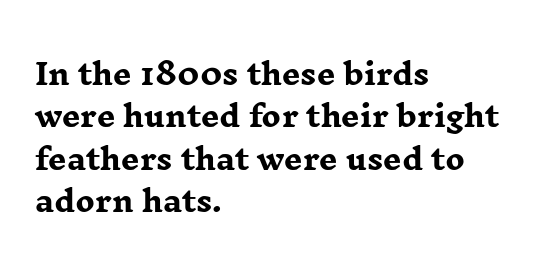
Leading matches the norm, producing a regular column. Unlike a clean sans, this face finishes its strokes with serifs. The passage shown is typed in a proportional face where columns would drift. Vertical strokes here are truly vertical.
